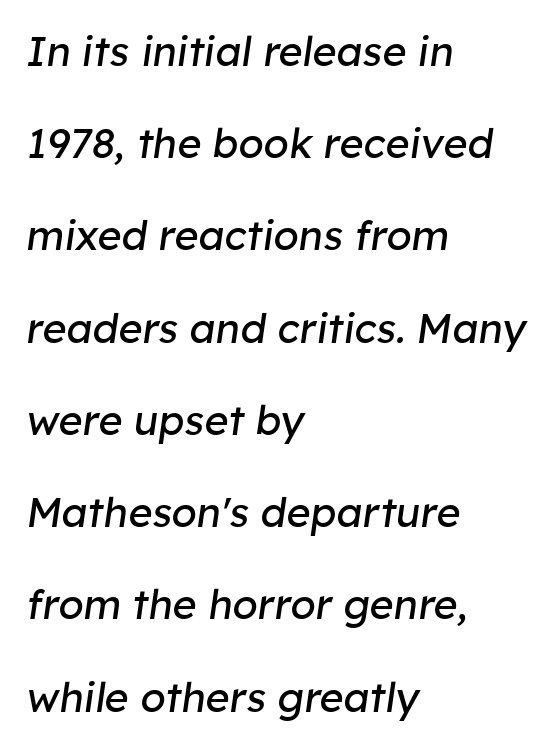
Inter-character spacing is left at the font's built-in metrics. Students, observe: this is what heavily led, spacious text looks like. A typesetter would mark this as italic. The zone under the glyphs is completely vacant. The passage shown is typed in a proportional face where columns would drift. The strokes carry an ordinary text weight at most.
